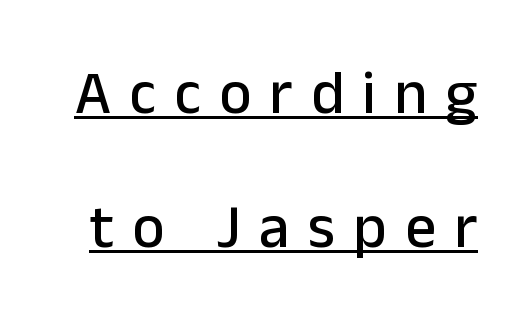
The image shows 61 px sans-serif type, upright; set loose line spacing (2.19x), unusually wide letter spacing (+0.3 em), underlined; low stroke contrast and a medium x-height.
